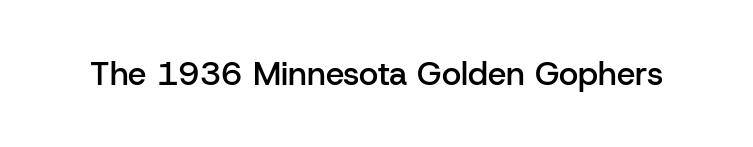
{"serif": "no", "italic": "no", "bold": "semi", "weight": "semibold", "width": "normal", "stroke_contrast": "low", "x_height": "medium", "monospaced": "no", "underline": "no", "letter_spacing": "normal", "letter_spacing_em": 0.0, "glyph_px": 33}
